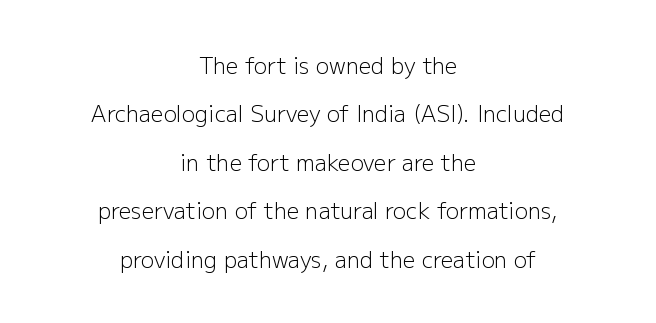
Line spacing here is loose. The foot of each line stays bare and open. The weight would be labelled regular, book, light, or lighter still. Where is the straight margin? There isn't one; the lines are centered.
